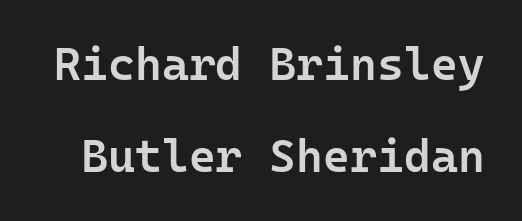
Q: Is the text bold? A: Semi-bold.
Q: Is the text italic (slanted)? A: No, it is upright.
Q: Is the typeface a serif or a sans-serif typeface? A: Sans-serif.
Q: Is the text underlined? A: No.
Q: Is the spacing between letters normal or unusually wide? A: Normal.
Q: Is the spacing between lines tight, normal or loose? A: Loose.
Q: Width (condensed, normal, or wide)? A: Normal.
Q: Stroke contrast? A: Low.
Q: x-height? A: Medium.
Q: Monospaced? A: Yes.
